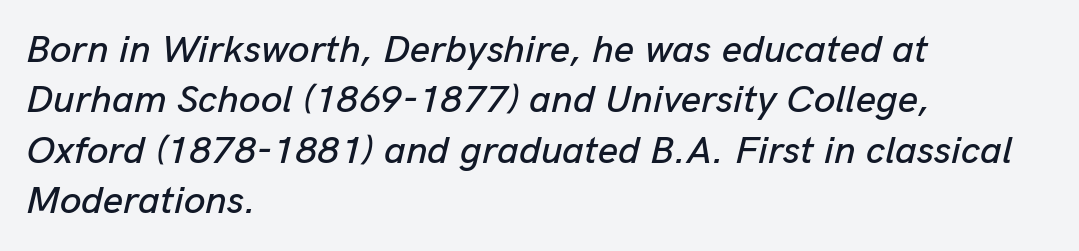
{"italic": "yes", "lean": "right", "slant_degrees": 13, "width": "normal", "stroke_contrast": "low", "x_height": "medium", "monospaced": "no", "underline": "no", "align": "left", "line_spacing": "normal", "line_spacing_ratio": 1.29, "letter_spacing": "normal", "letter_spacing_em": 0.0, "glyph_px": 39}
